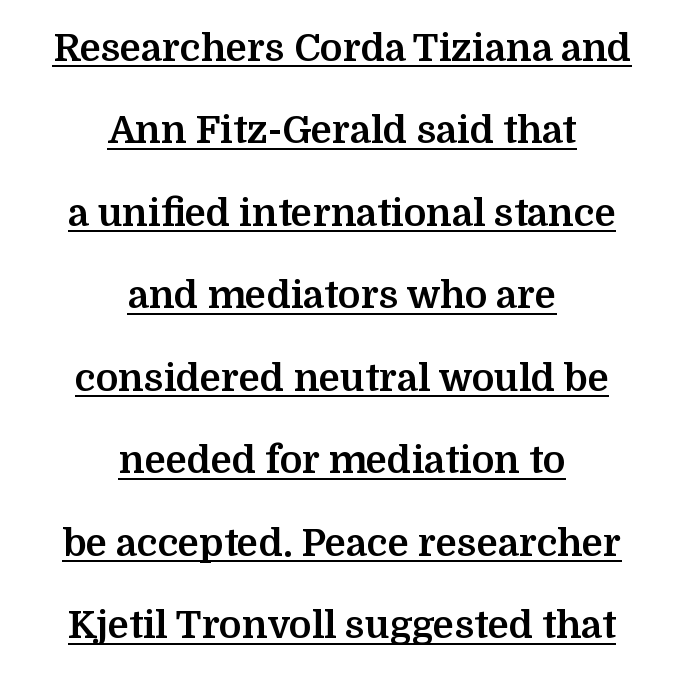
Q: Is the text bold? A: Yes.
Q: Is the text italic (slanted)? A: No, it is upright.
Q: Is the typeface a serif or a sans-serif typeface? A: Serif.
Q: Is the text underlined? A: Yes.
Q: How is the paragraph aligned? A: Centered.
Q: Is the spacing between letters normal or unusually wide? A: Normal.
Q: Is the spacing between lines tight, normal or loose? A: Loose.
Q: Width (condensed, normal, or wide)? A: Normal.
Q: Stroke contrast? A: Medium.
Q: x-height? A: Medium.
Q: Monospaced? A: No.
